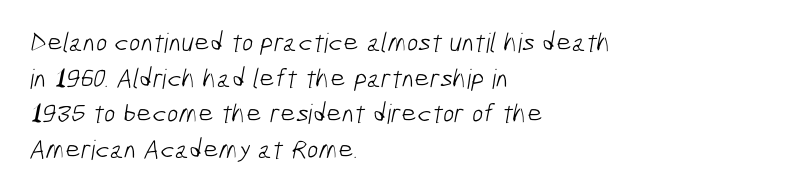
The image shows 27 px text type; set left-aligned, normal line spacing (1.32x), normal letter spacing, not underlined.
